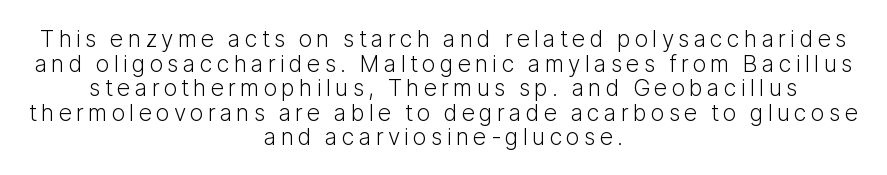
The image shows 23 px text type, upright; set centered, tight line spacing (1.07x), not underlined.
